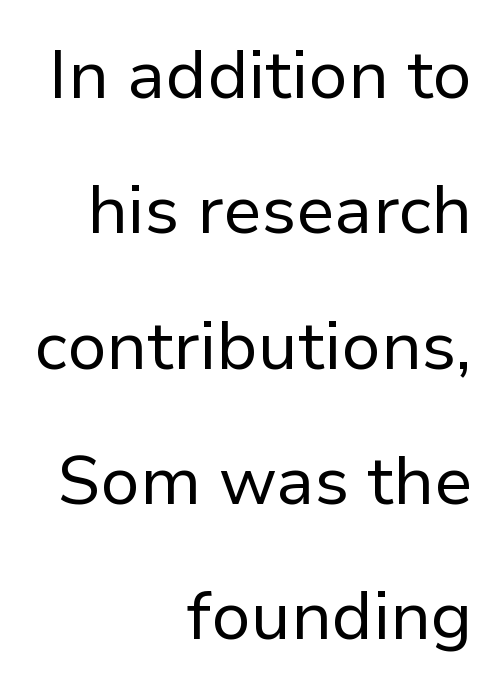
{"serif": "no", "italic": "no", "bold": "no", "weight": "regular", "width": "normal", "stroke_contrast": "low", "x_height": "medium", "monospaced": "no", "underline": "no", "align": "right", "line_spacing": "loose", "line_spacing_ratio": 1.99, "letter_spacing": "normal", "letter_spacing_em": 0.0, "glyph_px": 68}
